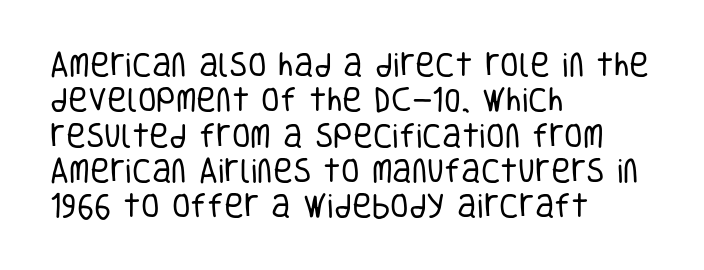
Line beginnings align vertically; line endings do not. The typography opts for an upright posture over an oblique one. Baseline-to-baseline distance is the conventional proportion of letter height. The characters are drawn with everyday or finer stroke widths. Here the glyphs are tracked normally, forming tight word shapes.
